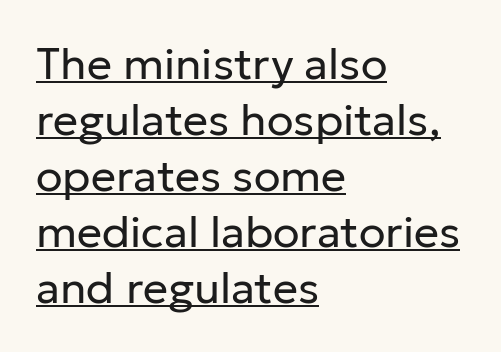
Q: Is the text bold? A: No.
Q: Is the text italic (slanted)? A: No, it is upright.
Q: Is the typeface a serif or a sans-serif typeface? A: Sans-serif.
Q: Is the text underlined? A: Yes.
Q: How is the paragraph aligned? A: Left-aligned.
Q: Is the spacing between letters normal or unusually wide? A: Normal.
Q: Is the spacing between lines tight, normal or loose? A: Normal.
Q: Width (condensed, normal, or wide)? A: Normal.
Q: Stroke contrast? A: Low.
Q: x-height? A: Medium.
Q: Monospaced? A: No.
